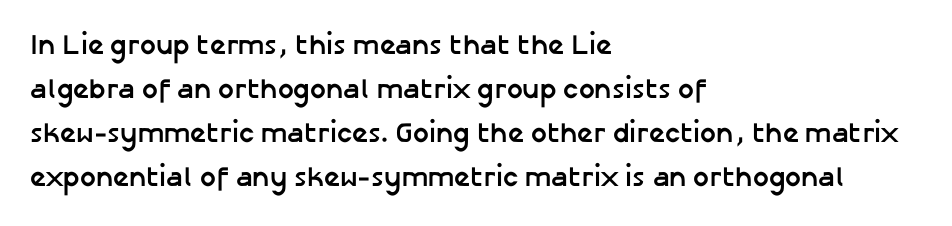
{"serif": "no", "italic": "no", "bold": "yes", "weight": "semibold", "width": "normal", "stroke_contrast": "low", "x_height": "medium", "monospaced": "no", "underline": "no", "align": "left", "line_spacing": "normal", "line_spacing_ratio": 1.57, "letter_spacing": "normal", "letter_spacing_em": 0.0, "glyph_px": 28}
